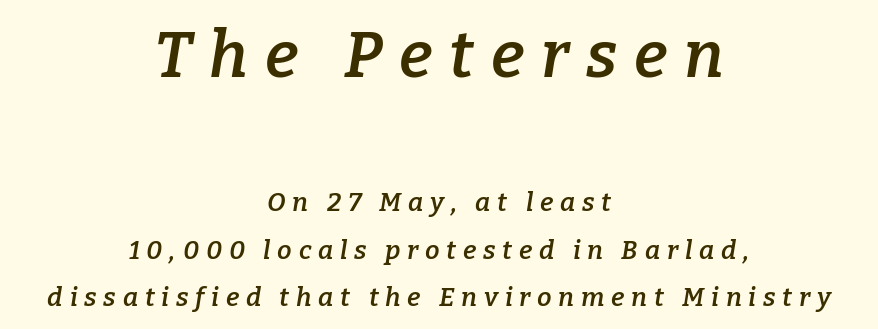
The image shows 65 px semibold serif type, italic (leaning right); set centered, line spacing 1.82x, unusually wide letter spacing (+0.26 em), not underlined; the first (top) block is 2.5x larger; low stroke contrast and a medium x-height.
